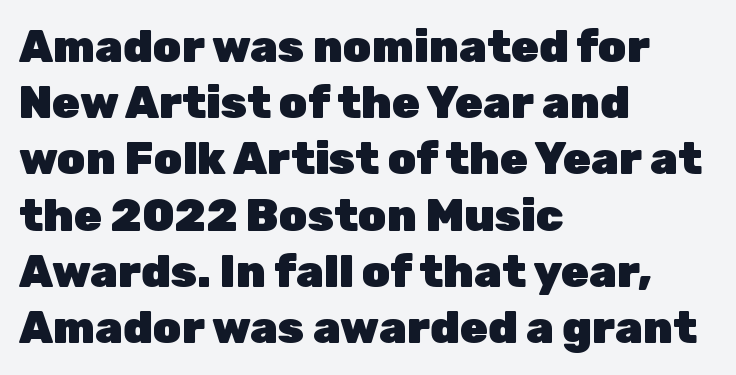
{"serif": "no", "italic": "no", "bold": "yes", "weight": "heavy", "width": "normal", "stroke_contrast": "low", "x_height": "medium", "monospaced": "no", "underline": "no", "align": "left", "line_spacing": "normal", "line_spacing_ratio": 1.25, "letter_spacing": "normal", "letter_spacing_em": 0.0, "glyph_px": 45}
